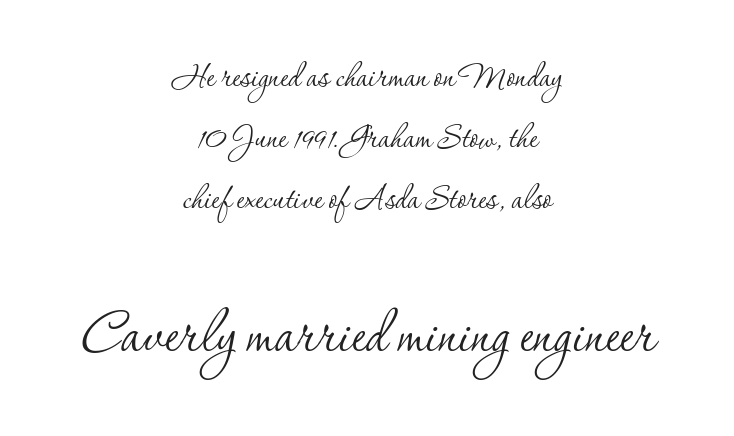
Q: Is the text bold? A: No.
Q: Is the text italic (slanted)? A: Yes.
Q: Is the typeface a serif or a sans-serif typeface? A: Serif.
Q: Is the text underlined? A: No.
Q: How is the paragraph aligned? A: Centered.
Q: Is the spacing between letters normal or unusually wide? A: Normal.
Q: Is the spacing between lines tight, normal or loose? A: Normal.
Q: Which block of text is set in a larger size, the first (top) or the second (bottom)? A: The second (bottom) one.
Q: Width (condensed, normal, or wide)? A: Normal.
Q: Stroke contrast? A: Low.
Q: x-height? A: Small.
Q: Monospaced? A: No.
